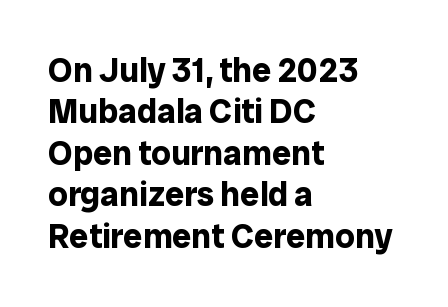
{"serif": "no", "italic": "no", "bold": "yes", "weight": "bold", "width": "normal", "stroke_contrast": "low", "x_height": "medium", "monospaced": "no", "underline": "no", "align": "left", "line_spacing_ratio": 1.22, "letter_spacing": "normal", "letter_spacing_em": 0.0, "glyph_px": 34}
